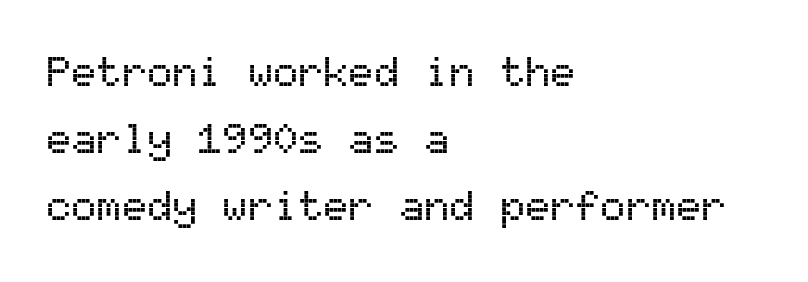
The image shows 42 px sans-serif type, upright, monospaced; set left-aligned, normal line spacing (1.6x), normal letter spacing, not underlined; medium stroke contrast and a medium x-height.
